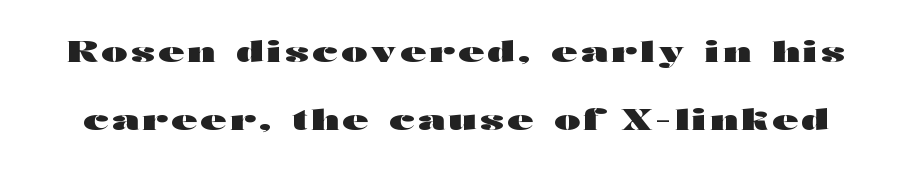
The image shows 28 px heavy, wide type, upright; set loose line spacing (2.43x), not underlined; high stroke contrast and a medium x-height.
